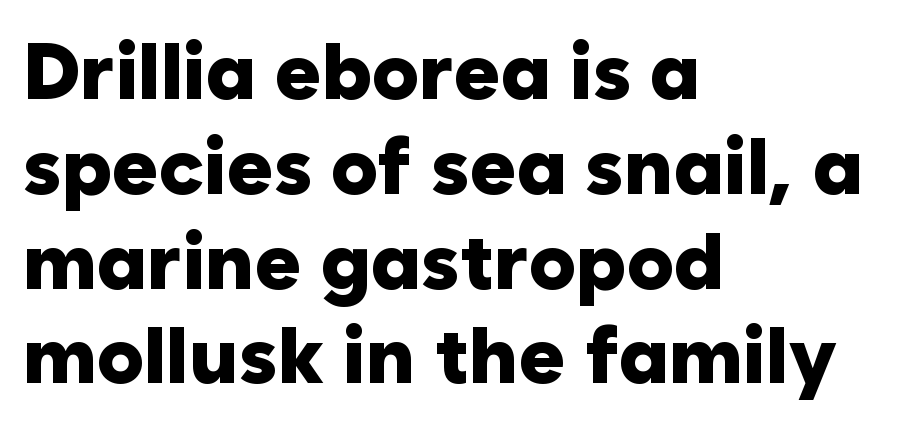
The image shows 79 px heavy sans-serif type, upright; set left-aligned, line spacing 1.2x, normal letter spacing, not underlined; low stroke contrast and a medium x-height.
